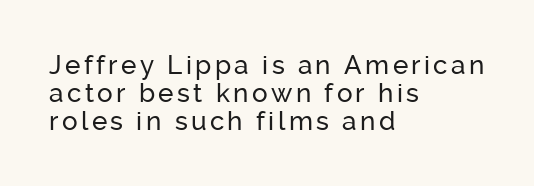
{"italic": "no", "underline": "no", "align": "left", "line_spacing": "tight", "line_spacing_ratio": 1.07, "glyph_px": 26}
